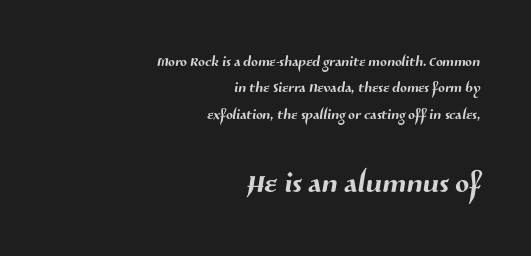
The image shows 41 px sans-serif type; set right-aligned, normal line spacing (1.32x), normal letter spacing, not underlined; the second (bottom) block is 2.05x larger; medium stroke contrast and a medium x-height.
